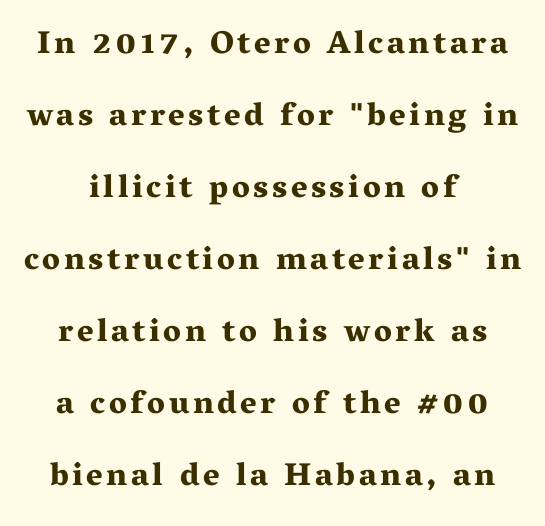
Q: Is the text bold? A: Yes.
Q: Is the text italic (slanted)? A: No, it is upright.
Q: Is the typeface a serif or a sans-serif typeface? A: Serif.
Q: Is the text underlined? A: No.
Q: How is the paragraph aligned? A: Centered.
Q: Is the spacing between lines tight, normal or loose? A: Loose.
Q: Width (condensed, normal, or wide)? A: Wide.
Q: Stroke contrast? A: Medium.
Q: x-height? A: Medium.
Q: Monospaced? A: No.
